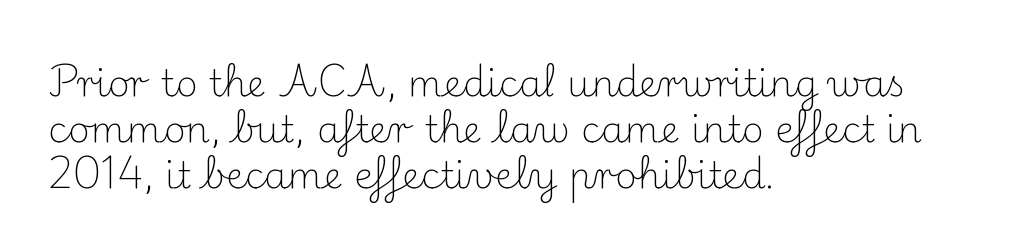
The image shows 37 px light serif type, upright; set left-aligned, line spacing 1.24x, normal letter spacing, not underlined; medium stroke contrast and a small x-height.
